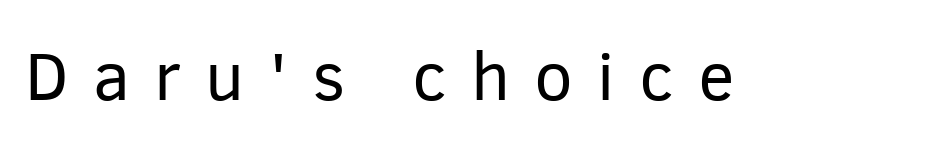
Only glyphs here, with clear space below each row. Is the stroke heavy? The answer is a plain regular-or-lighter. Letterform terminals end flat and unadorned throughout the passage. The passage shown is typed in a proportional face where columns would drift. Substantial extra tracking has been applied to these lines. A typesetter would mark this as roman, not italic.
